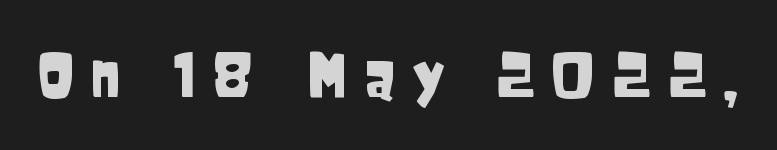
Q: Is the text italic (slanted)? A: No, it is upright.
Q: Is the typeface a serif or a sans-serif typeface? A: Sans-serif.
Q: Is the text underlined? A: No.
Q: Is the spacing between letters normal or unusually wide? A: Unusually wide.
Q: Width (condensed, normal, or wide)? A: Condensed.
Q: Stroke contrast? A: Low.
Q: x-height? A: Large.
Q: Monospaced? A: No.
